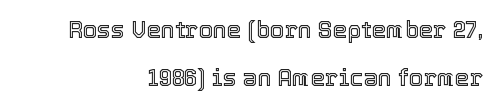
Rendered with straight, roman letterforms. Vertical spacing — loose. These lines stack with their right ends in a neat column. This rendering leaves character spacing at its baseline value. Descenders are the only things crossing below the line.
